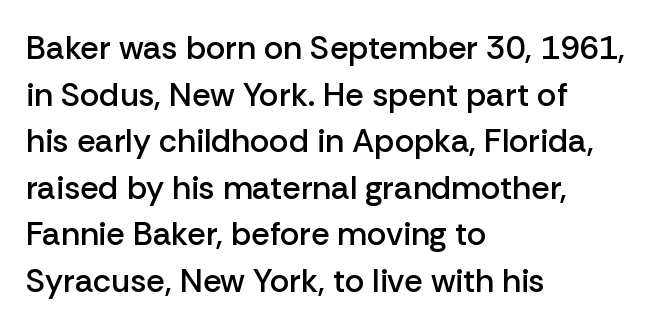
The image shows 33 px semibold sans-serif type, upright; set left-aligned, normal line spacing (1.41x), normal letter spacing, not underlined; low stroke contrast and a medium x-height.
